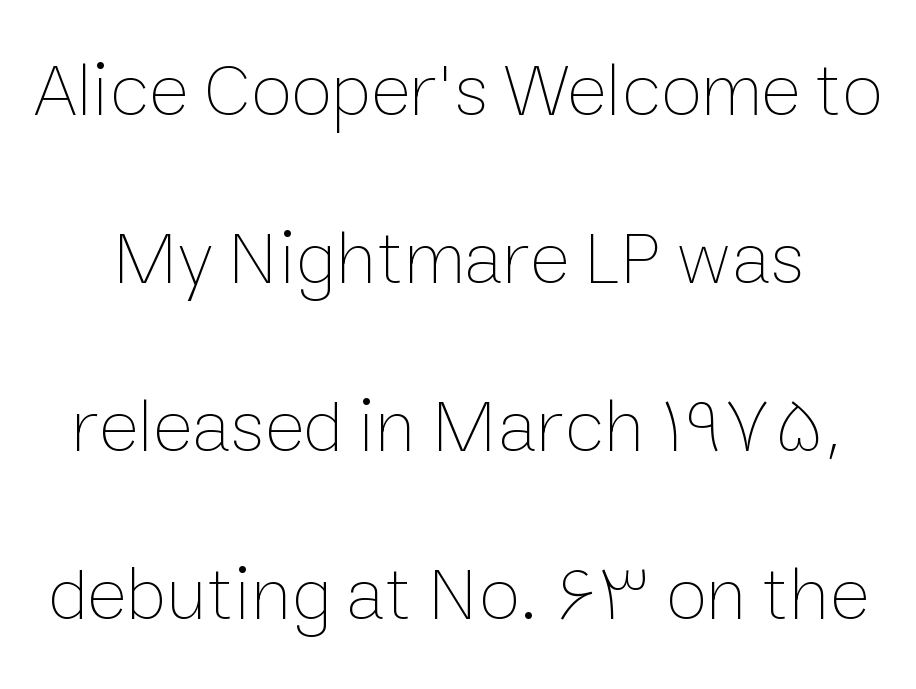
Here the designer chose a conventional face with non-uniform glyph widths. Glyph-to-glyph distance matches everyday printed text. Regarding leading, the lines here are spaced well apart. The typeface has the unassuming heft of standard copy or less.
